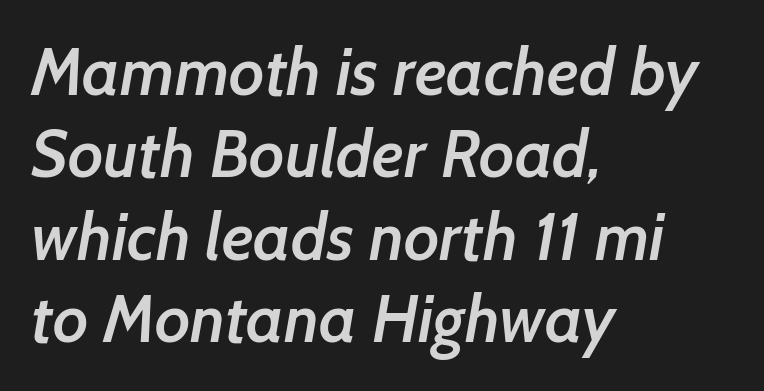
{"serif": "no", "bold": "semi", "weight": "semibold", "width": "normal", "stroke_contrast": "low", "x_height": "medium", "monospaced": "no", "underline": "no", "align": "left", "line_spacing": "normal", "line_spacing_ratio": 1.25, "letter_spacing": "normal", "letter_spacing_em": 0.0, "glyph_px": 66}
